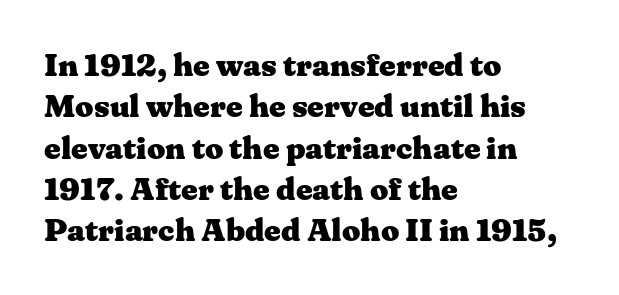
{"serif": "yes", "italic": "no", "bold": "yes", "weight": "heavy", "width": "wide", "stroke_contrast": "medium", "x_height": "medium", "monospaced": "no", "underline": "no", "align": "left", "line_spacing": "normal", "line_spacing_ratio": 1.29, "letter_spacing": "normal", "letter_spacing_em": 0.0, "glyph_px": 32}
